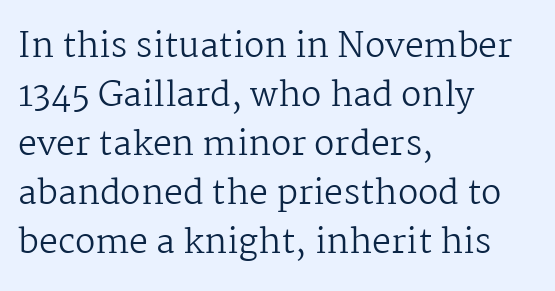
The image shows 34 px regular-weight serif type, upright; set left-aligned, normal line spacing (1.44x), normal letter spacing, not underlined; medium stroke contrast and a medium x-height.
